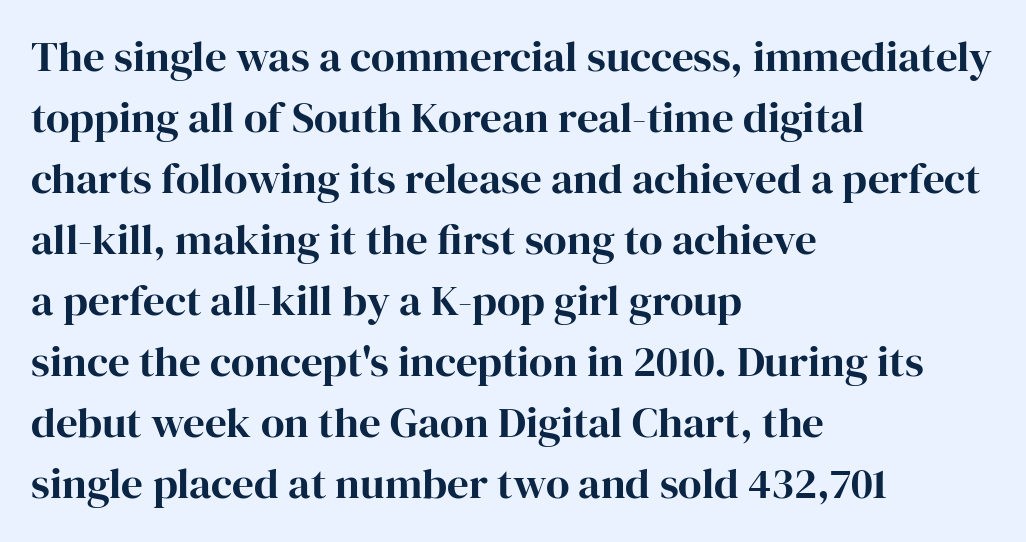
The image shows 43 px serif type, upright; set left-aligned, normal line spacing (1.42x), normal letter spacing, not underlined; high stroke contrast and a medium x-height.
